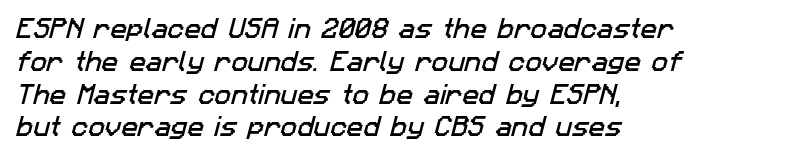
Q: Is the text underlined? A: No.
Q: How is the paragraph aligned? A: Left-aligned.
Q: Is the spacing between letters normal or unusually wide? A: Normal.
Q: Is the spacing between lines tight, normal or loose? A: Normal.
